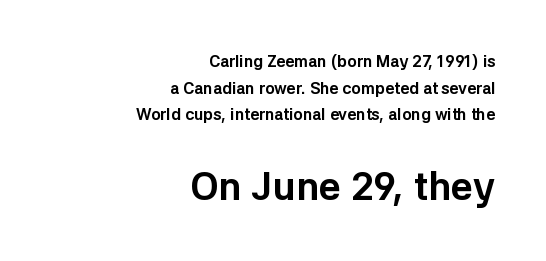
The image shows 39 px bold sans-serif type, upright; set right-aligned, normal line spacing (1.66x), normal letter spacing, not underlined; the second (bottom) block is 2.44x larger; low stroke contrast and a medium x-height.
